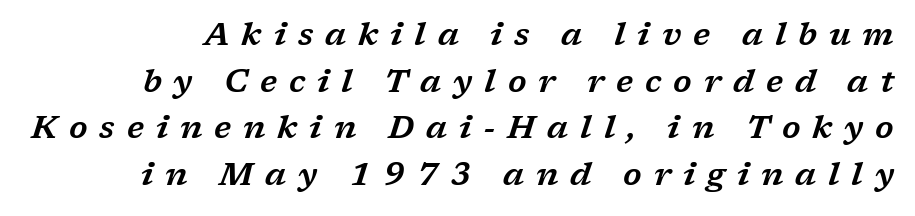
The image shows 32 px wide serif type, italic (leaning right); set normal line spacing (1.46x), unusually wide letter spacing (+0.37 em), not underlined; low stroke contrast and a medium x-height.
